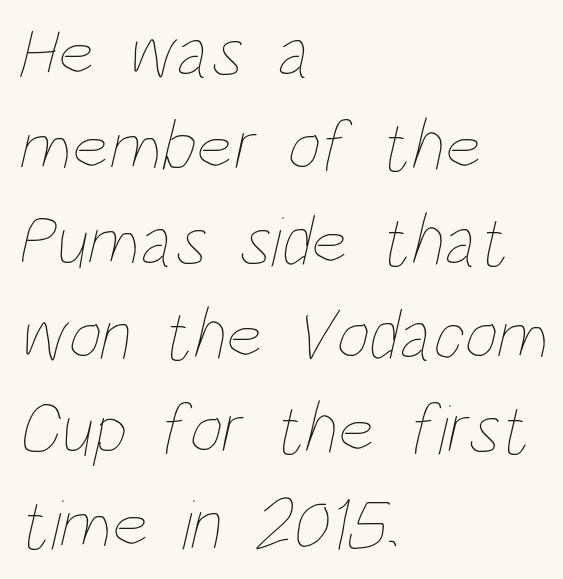
Q: Is the text bold? A: No.
Q: Is the text underlined? A: No.
Q: How is the paragraph aligned? A: Left-aligned.
Q: Is the spacing between letters normal or unusually wide? A: Normal.
Q: Is the spacing between lines tight, normal or loose? A: Normal.
Q: Width (condensed, normal, or wide)? A: Condensed.
Q: Stroke contrast? A: Low.
Q: x-height? A: Large.
Q: Monospaced? A: No.
